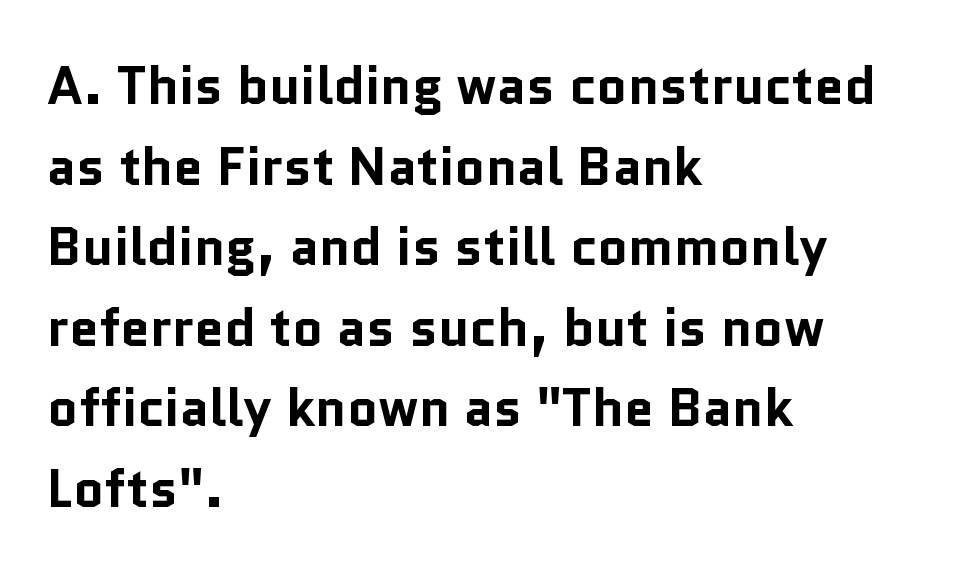
Q: Is the text bold? A: Yes.
Q: Is the text italic (slanted)? A: No, it is upright.
Q: Is the typeface a serif or a sans-serif typeface? A: Sans-serif.
Q: Is the text underlined? A: No.
Q: How is the paragraph aligned? A: Left-aligned.
Q: Is the spacing between letters normal or unusually wide? A: Normal.
Q: Is the spacing between lines tight, normal or loose? A: Normal.
Q: Width (condensed, normal, or wide)? A: Normal.
Q: Stroke contrast? A: Low.
Q: x-height? A: Medium.
Q: Monospaced? A: No.
